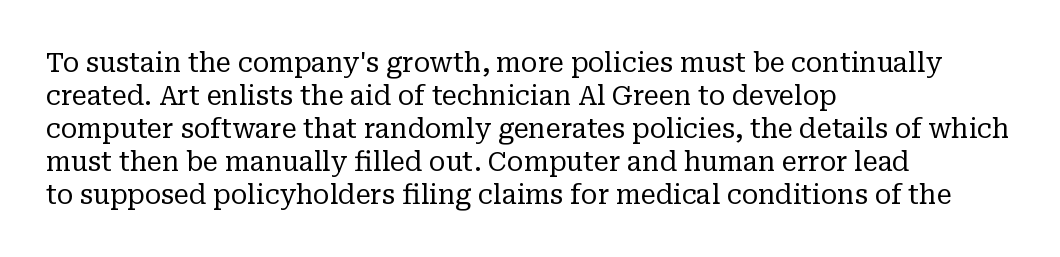
Q: Is the text bold? A: No.
Q: Is the text italic (slanted)? A: No, it is upright.
Q: Is the text underlined? A: No.
Q: How is the paragraph aligned? A: Left-aligned.
Q: Is the spacing between letters normal or unusually wide? A: Normal.
